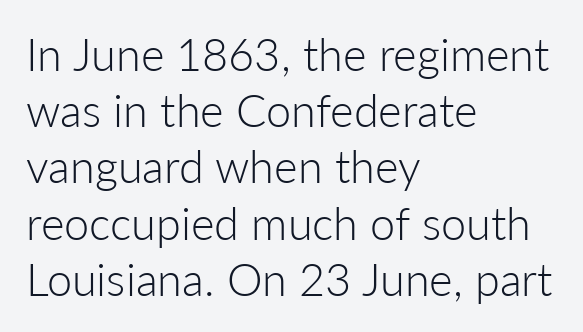
The image shows 45 px light sans-serif type, upright; set left-aligned, normal line spacing (1.25x), normal letter spacing, not underlined; low stroke contrast and a medium x-height.
